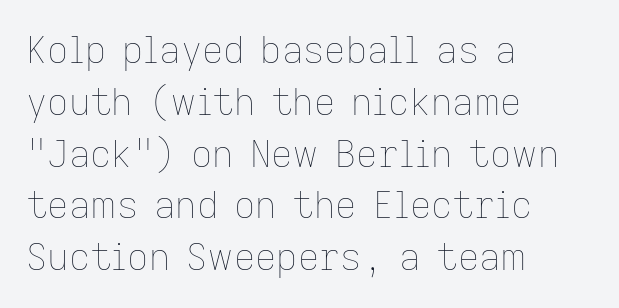
{"italic": "no", "bold": "no", "weight": "thin", "width": "normal", "stroke_contrast": "low", "x_height": "medium", "monospaced": "no", "underline": "no", "align": "left", "line_spacing": "normal", "line_spacing_ratio": 1.4, "letter_spacing": "normal", "letter_spacing_em": 0.0, "glyph_px": 37}
